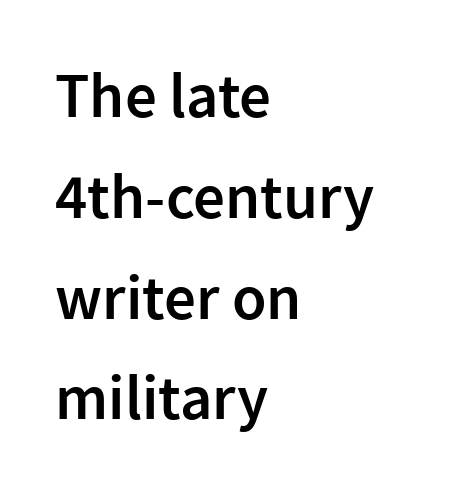
{"serif": "no", "italic": "no", "bold": "semi", "weight": "semibold", "width": "normal", "stroke_contrast": "low", "x_height": "medium", "monospaced": "no", "underline": "no", "align": "left", "line_spacing": "normal", "line_spacing_ratio": 1.6, "letter_spacing": "normal", "letter_spacing_em": 0.0, "glyph_px": 63}
